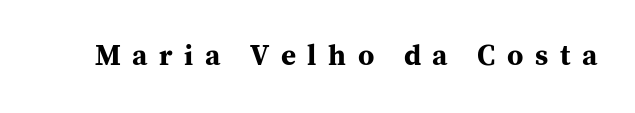
{"serif": "yes", "italic": "no", "bold": "yes", "weight": "bold", "width": "normal", "stroke_contrast": "medium", "x_height": "medium", "monospaced": "no", "underline": "no", "letter_spacing": "wide", "letter_spacing_em": 0.4, "glyph_px": 29}
